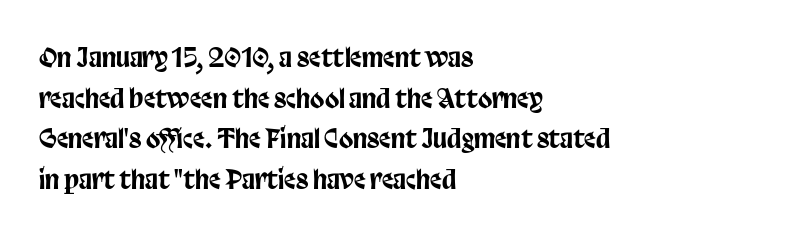
This rendering features lettering with no underline. How are the letters spaced? Ordinarily, with no added tracking. The setting favours the left margin, as ordinary paragraphs usually do. Does the lettering tilt? It doesn't — this is upright. Summary of vertical rhythm: regular, with standard interline spacing.
